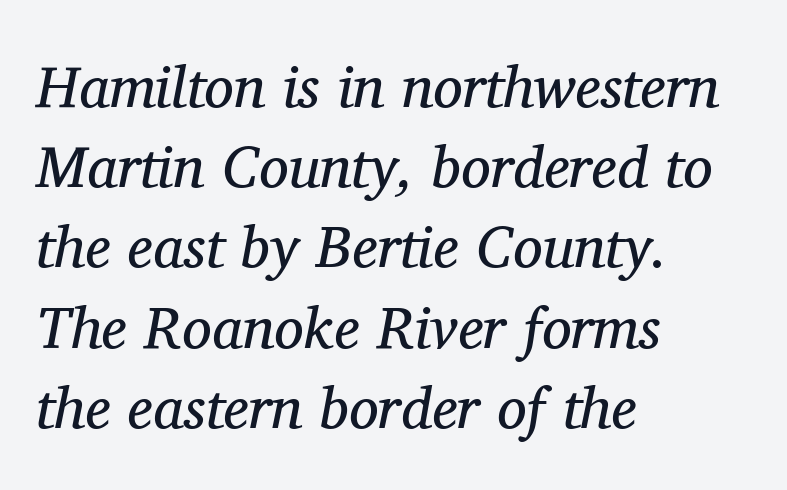
The image shows 59 px regular-weight serif type, italic (leaning right); set left-aligned, normal line spacing (1.36x), normal letter spacing, not underlined; medium stroke contrast and a medium x-height.
